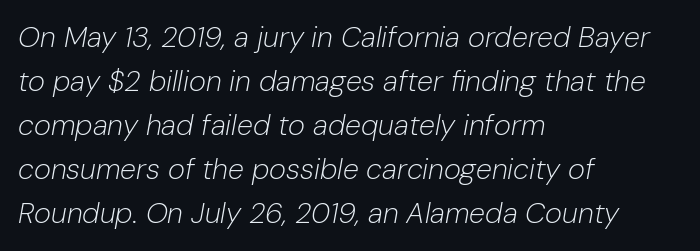
Q: Is the text bold? A: No.
Q: Is the text italic (slanted)? A: Yes, it leans right by about 10 degrees.
Q: Is the text underlined? A: No.
Q: How is the paragraph aligned? A: Left-aligned.
Q: Is the spacing between letters normal or unusually wide? A: Normal.
Q: Is the spacing between lines tight, normal or loose? A: Normal.
Q: Width (condensed, normal, or wide)? A: Normal.
Q: Stroke contrast? A: Low.
Q: x-height? A: Medium.
Q: Monospaced? A: No.
